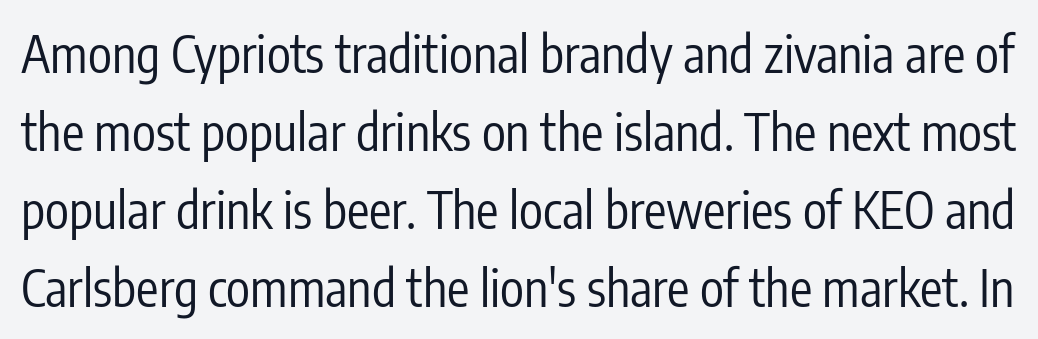
The rendering uses natural spacing where letterforms have individual widths. Posture: straight, roman, zero tilt. The rendering shows plain stroke endings on the letterforms — a sans-serif design. Ink coverage per letter is moderate at most. This rendering leaves character spacing at its baseline value. Lines of text with bare space underneath.
